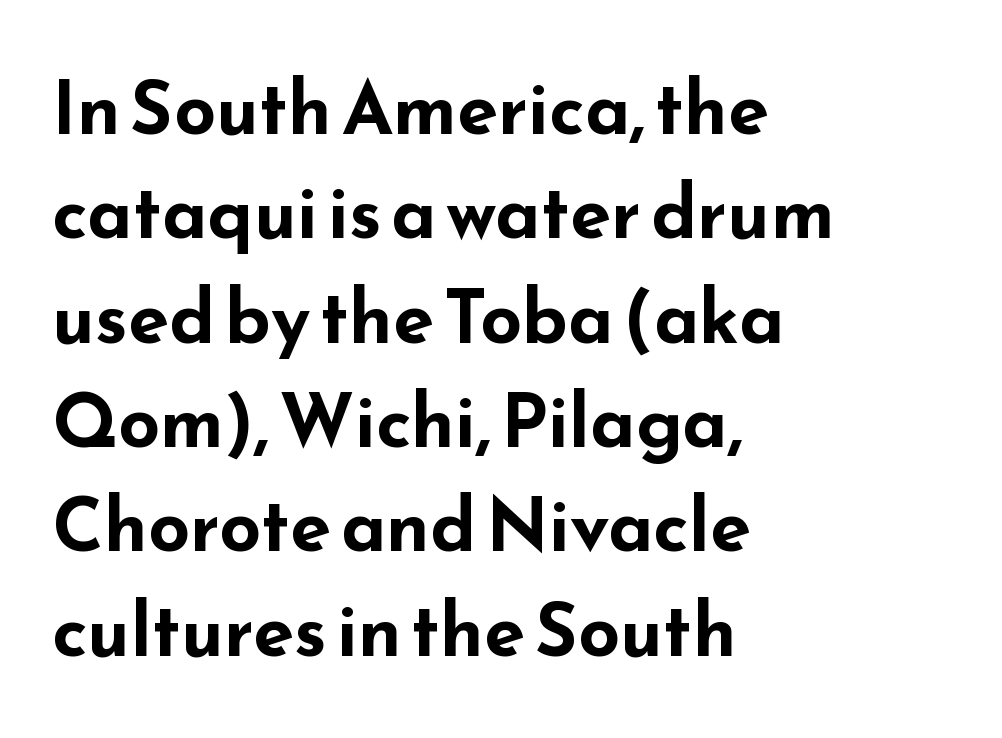
The image shows 74 px bold, wide sans-serif type, upright; set left-aligned, normal line spacing (1.41x), normal letter spacing, not underlined; low stroke contrast and a small x-height.
